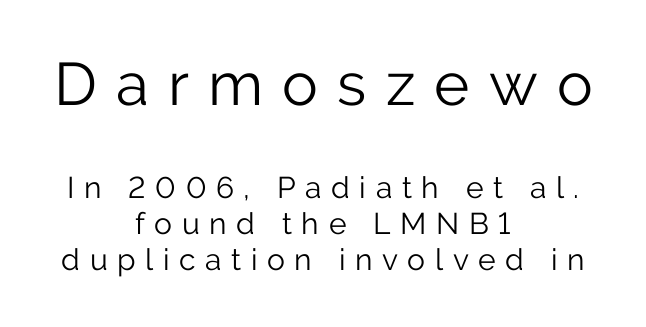
{"serif": "no", "italic": "no", "bold": "no", "weight": "light", "width": "normal", "stroke_contrast": "low", "x_height": "medium", "monospaced": "no", "underline": "no", "align": "center", "line_spacing_ratio": 1.21, "letter_spacing": "wide", "letter_spacing_em": 0.32, "larger_block": "first", "size_ratio": 2.0, "glyph_px": 60}
